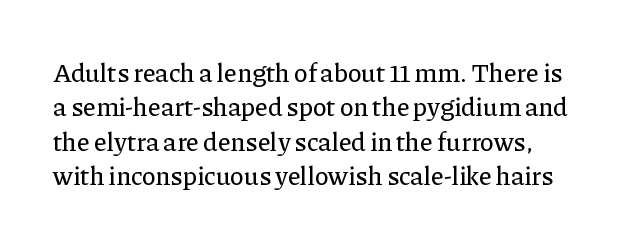
Q: Is the text italic (slanted)? A: No, it is upright.
Q: Is the text underlined? A: No.
Q: Is the spacing between letters normal or unusually wide? A: Normal.
Q: Is the spacing between lines tight, normal or loose? A: Normal.
